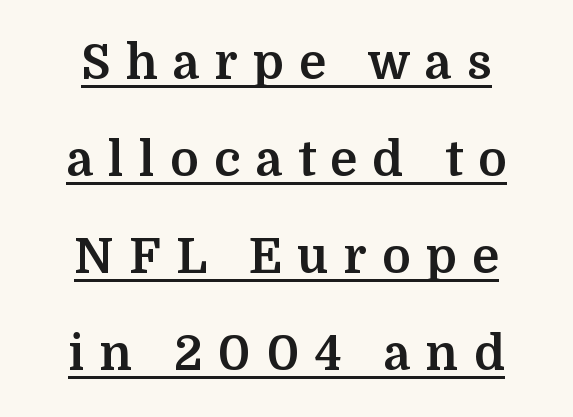
{"serif": "yes", "italic": "no", "bold": "yes", "weight": "bold", "width": "normal", "stroke_contrast": "medium", "x_height": "medium", "monospaced": "no", "underline": "yes", "align": "center", "line_spacing": "loose", "line_spacing_ratio": 2.02, "letter_spacing": "wide", "letter_spacing_em": 0.32, "glyph_px": 48}
